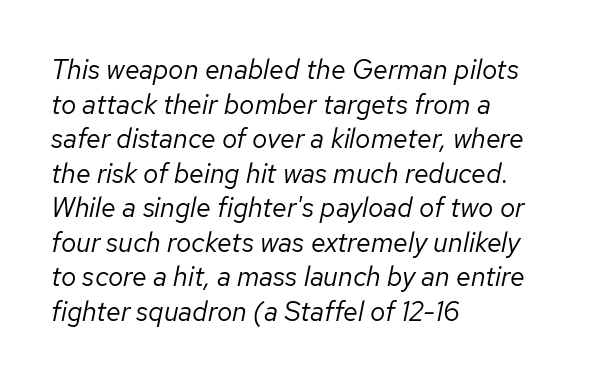
{"italic": "yes", "lean": "right", "slant_degrees": 12, "bold": "no", "underline": "no", "align": "left", "line_spacing": "normal", "line_spacing_ratio": 1.28, "letter_spacing": "normal", "letter_spacing_em": 0.0, "glyph_px": 27}
